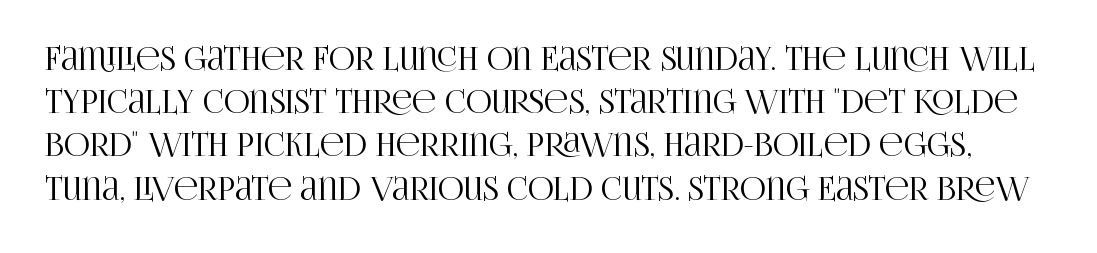
The image shows 32 px condensed serif type, upright; set normal line spacing (1.35x), normal letter spacing, not underlined; high stroke contrast and a large x-height.
